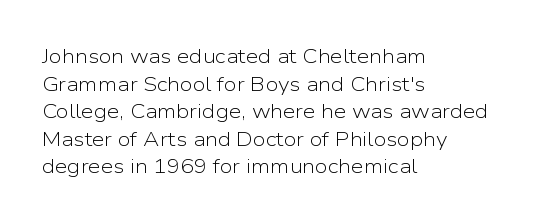
This rendering leaves character spacing at its baseline value. These lines stack with their left ends in a neat column. Reading down the column, the eye jumps a familiar distance to each next line. Stroke mass is kept to a normal reading level or below. Unlike italic type, these characters show no tilt at all. No word sits above an underline.
